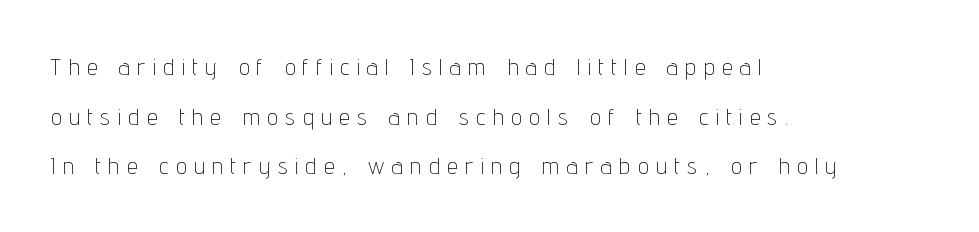
Q: Is the text bold? A: No.
Q: Is the text italic (slanted)? A: No, it is upright.
Q: Is the text underlined? A: No.
Q: How is the paragraph aligned? A: Left-aligned.
Q: Is the spacing between letters normal or unusually wide? A: Unusually wide.
Q: Is the spacing between lines tight, normal or loose? A: Loose.
